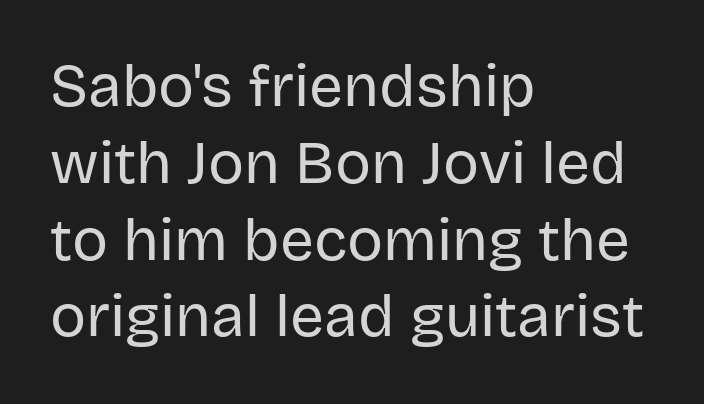
Descenders hang freely into open space. Weight: in the light-to-regular range. You could not count columns in this text — the font is proportionally spaced. This is sans-serif lettering, the kind often seen on screens and signage. Observe the ordinary spacing: letters are neighbours, not strangers. It's the straight-up-and-down kind of type.
